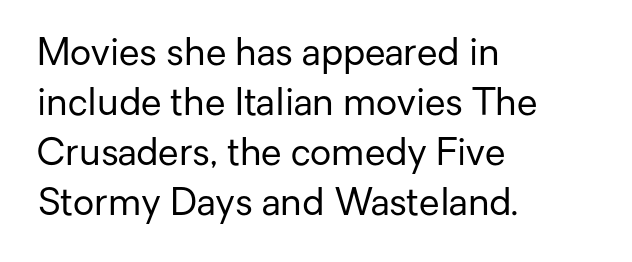
This sample uses plain, unmodified letter spacing. A typesetter would label this face a sans. Any mark beneath the type? The region is blank. Each letter keeps its own natural width here, so spacing adapts to shape.
